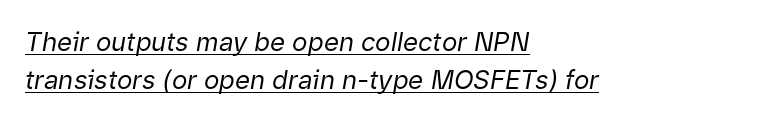
The font sits on the lighter half of the weight spectrum, regular included. There's an unmistakable incline to the writing here. Does extra space separate the letters? No, they use regular spacing. The lines in this sample share a left origin and differ only in where they stop. In designer terms, the underline attribute is active on this setting. Baseline-to-baseline distance is the conventional proportion of letter height.
